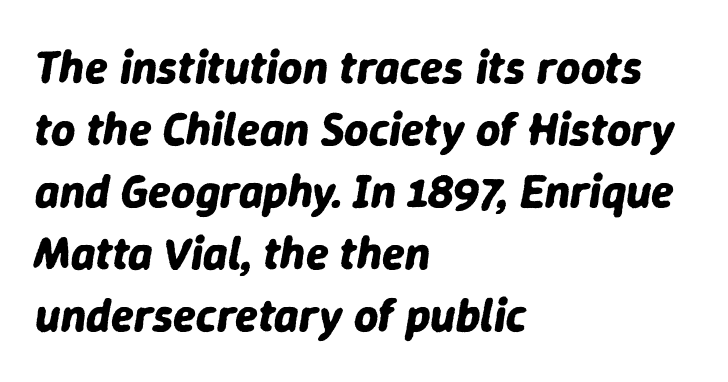
{"italic": "yes", "lean": "right", "slant_degrees": 9, "bold": "yes", "weight": "bold", "width": "normal", "stroke_contrast": "low", "x_height": "medium", "monospaced": "no", "underline": "no", "align": "left", "line_spacing": "normal", "line_spacing_ratio": 1.32, "letter_spacing": "normal", "letter_spacing_em": 0.0, "glyph_px": 47}
